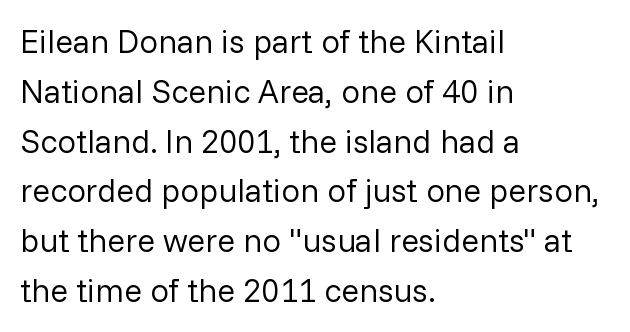
In terms of letterform style, serifs are entirely absent. The glyphs are unaccompanied by any horizontal stroke below them. Varying glyph widths throughout — classic text-font behaviour. Default kerning and tracking; the words read as compact shapes.
